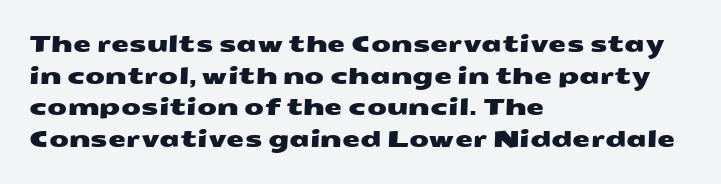
{"underline": "no", "align": "left", "line_spacing": "normal", "line_spacing_ratio": 1.38, "letter_spacing": "normal", "letter_spacing_em": 0.0, "glyph_px": 23}
